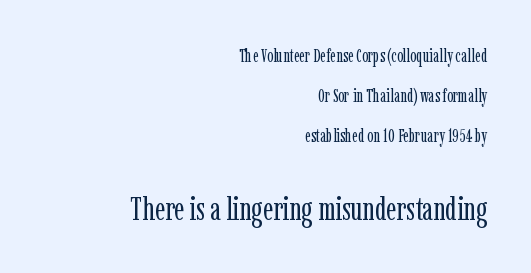
{"serif": "yes", "italic": "no", "bold": "no", "weight": "regular", "width": "condensed", "stroke_contrast": "low", "x_height": "medium", "monospaced": "no", "underline": "no", "align": "right", "line_spacing": "loose", "line_spacing_ratio": 2.22, "letter_spacing": "normal", "letter_spacing_em": 0.0, "larger_block": "second", "size_ratio": 1.78, "glyph_px": 32}
